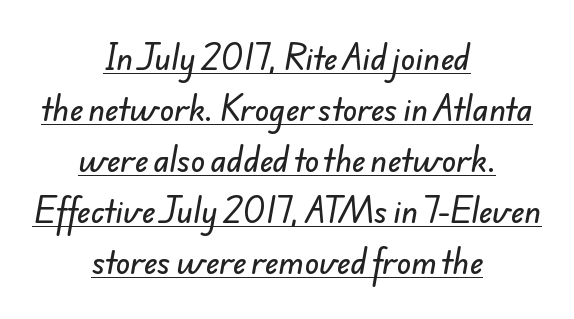
The rows are spaced the way most documents space them. Standard letterfit; no display-style spreading of the glyphs. The lines in this sample share a center point and differ in where they start and stop. The rendering uses the underline text-decoration. Are there feet on the stems? There aren't — it's a sans.
